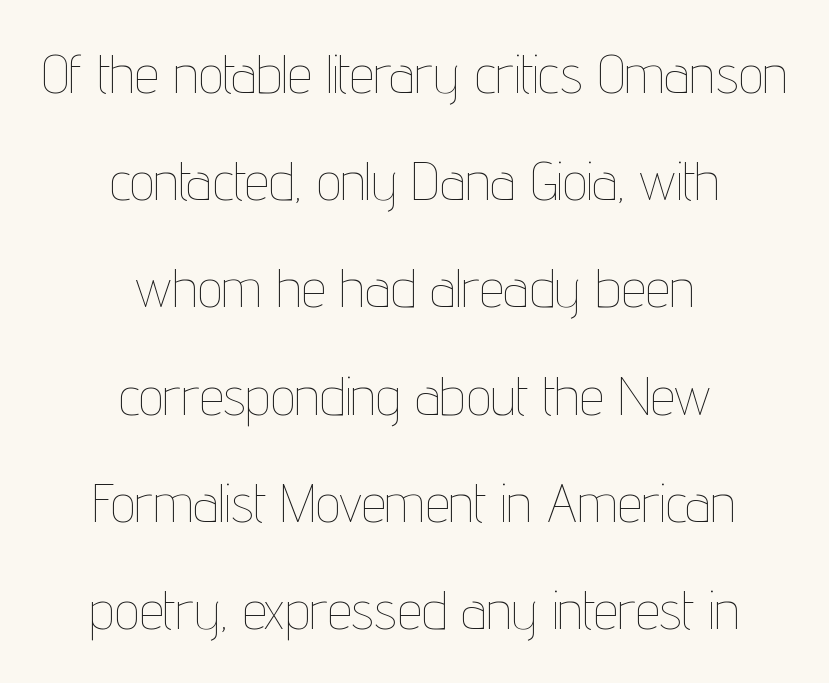
The image shows 55 px thin, condensed type, upright; set centered, loose line spacing (1.95x), normal letter spacing, not underlined; low stroke contrast and a medium x-height.
